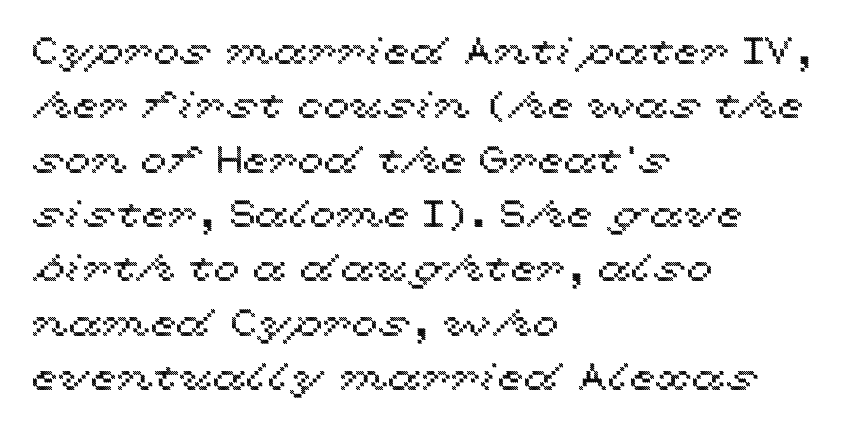
The image shows 38 px wide type; set left-aligned, normal line spacing (1.43x), normal letter spacing, not underlined; a medium x-height.
